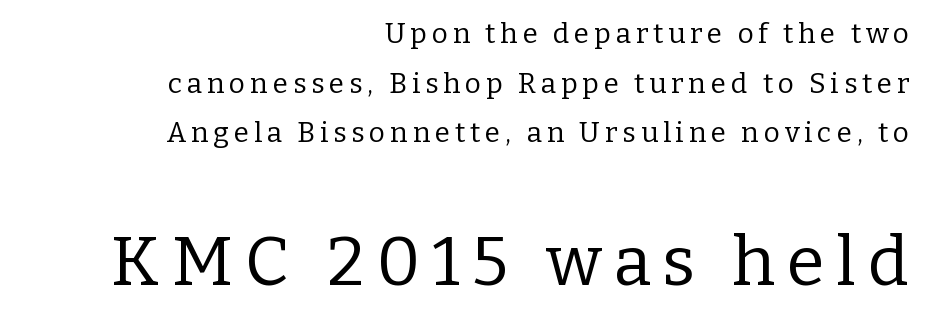
The specimen omits any rule beneath the text block's lines. The cut favours lightness, reaching ordinary text weight at its darkest. The face used here is proportionally spaced, like ordinary book or web type. Teacher's note: observe the even right margin — that is flush-right alignment.
